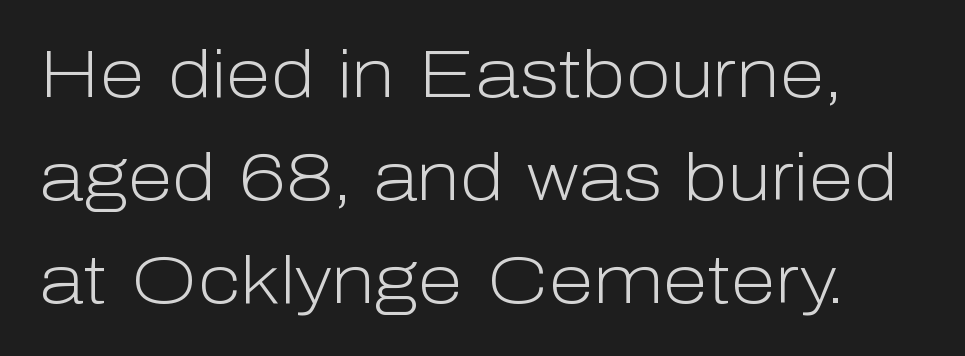
{"serif": "no", "italic": "no", "bold": "no", "weight": "light", "width": "normal", "stroke_contrast": "low", "x_height": "medium", "monospaced": "no", "underline": "no", "line_spacing": "normal", "line_spacing_ratio": 1.56, "letter_spacing": "normal", "letter_spacing_em": 0.0, "glyph_px": 66}
